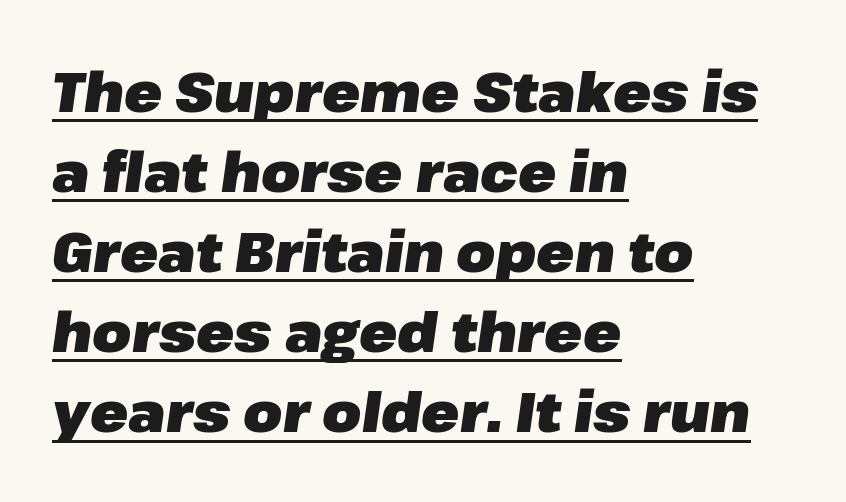
{"italic": "yes", "lean": "right", "slant_degrees": 8, "bold": "yes", "weight": "heavy", "width": "normal", "stroke_contrast": "low", "x_height": "medium", "monospaced": "no", "underline": "yes", "align": "left", "line_spacing": "normal", "line_spacing_ratio": 1.43, "letter_spacing": "normal", "letter_spacing_em": 0.0, "glyph_px": 56}
